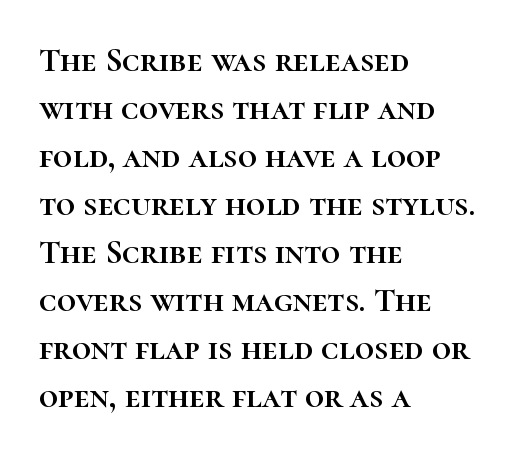
The image shows 34 px text type, upright; set left-aligned, normal line spacing (1.41x), normal letter spacing, not underlined; high stroke contrast and a medium x-height.
